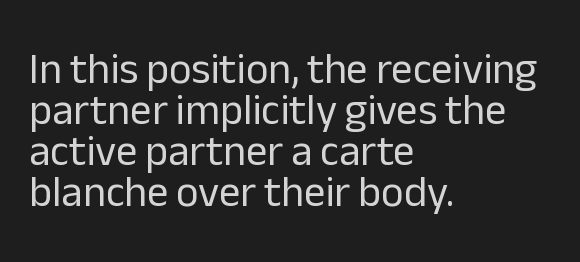
Each line starts at the same left margin while the right side varies. Designer's note — italics off, roman on. Has an underline been added? It has not. The face used here is a sans, in the tradition of grotesques and geometrics. Stem width sits at or under what a default text font uses. Nothing unusual about the tracking: characters are spaced as the font intends.
